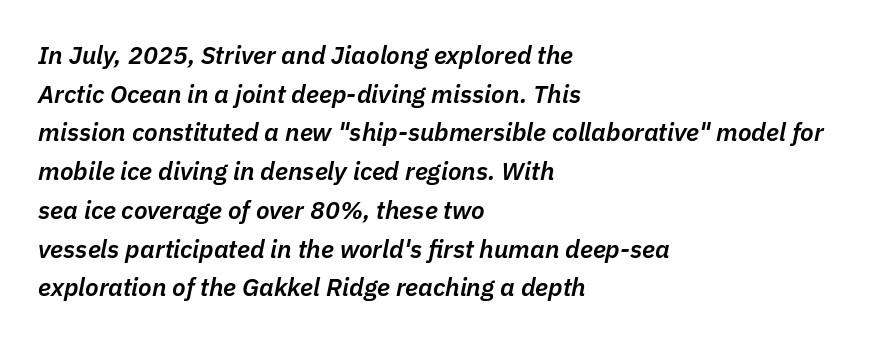
Q: Is the text bold? A: Semi-bold.
Q: Is the text italic (slanted)? A: Yes, it leans right by about 11 degrees.
Q: Is the text underlined? A: No.
Q: How is the paragraph aligned? A: Left-aligned.
Q: Is the spacing between letters normal or unusually wide? A: Normal.
Q: Is the spacing between lines tight, normal or loose? A: Normal.
